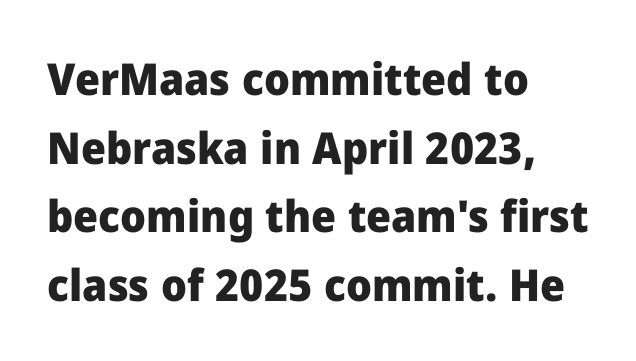
The image shows 44 px heavy sans-serif type, upright; set left-aligned, normal line spacing (1.56x), normal letter spacing, not underlined; low stroke contrast and a medium x-height.
